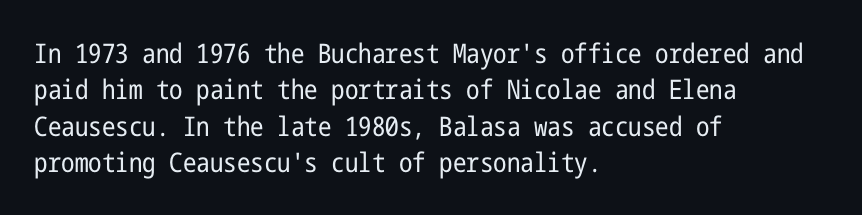
Q: Is the text bold? A: No.
Q: Is the text italic (slanted)? A: No, it is upright.
Q: Is the text underlined? A: No.
Q: How is the paragraph aligned? A: Left-aligned.
Q: Is the spacing between letters normal or unusually wide? A: Normal.
Q: Is the spacing between lines tight, normal or loose? A: Normal.
